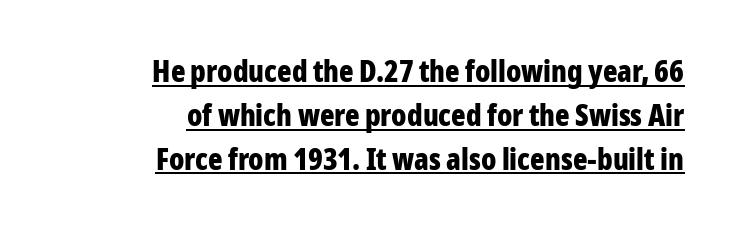
Q: Is the text bold? A: Yes.
Q: Is the text italic (slanted)? A: No, it is upright.
Q: Is the typeface a serif or a sans-serif typeface? A: Sans-serif.
Q: Is the text underlined? A: Yes.
Q: How is the paragraph aligned? A: Right-aligned.
Q: Is the spacing between letters normal or unusually wide? A: Normal.
Q: Is the spacing between lines tight, normal or loose? A: Normal.
Q: Width (condensed, normal, or wide)? A: Condensed.
Q: Stroke contrast? A: Low.
Q: x-height? A: Medium.
Q: Monospaced? A: No.
